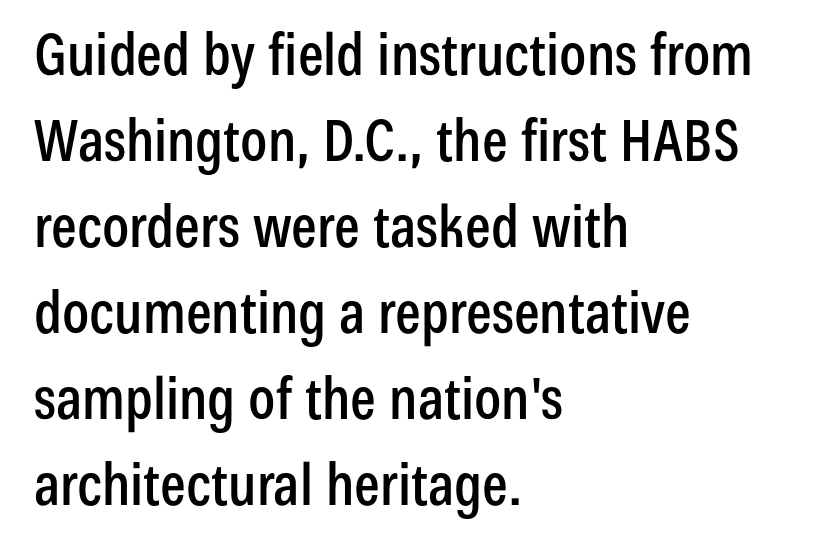
{"serif": "no", "italic": "no", "width": "condensed", "stroke_contrast": "low", "x_height": "medium", "monospaced": "no", "underline": "no", "align": "left", "line_spacing": "normal", "line_spacing_ratio": 1.51, "letter_spacing": "normal", "letter_spacing_em": 0.0, "glyph_px": 57}
